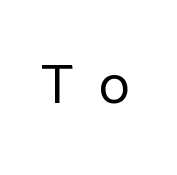
The image shows 56 px regular-weight sans-serif type, upright; set unusually wide letter spacing (+0.48 em), not underlined; low stroke contrast and a medium x-height.
